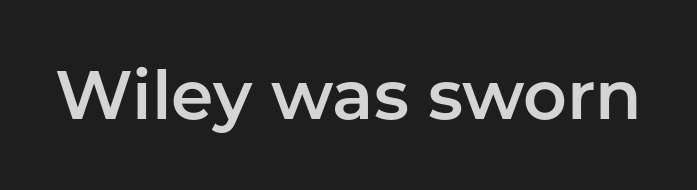
Note: no serifs on the glyphs. The foot of each line stays bare and open. The lettering stays uniformly vertical, giving the passage a roman look. Note the varied advance widths — an 'i' is clearly narrower than an 'm'. Characters follow at the spacing the type designer built in.
